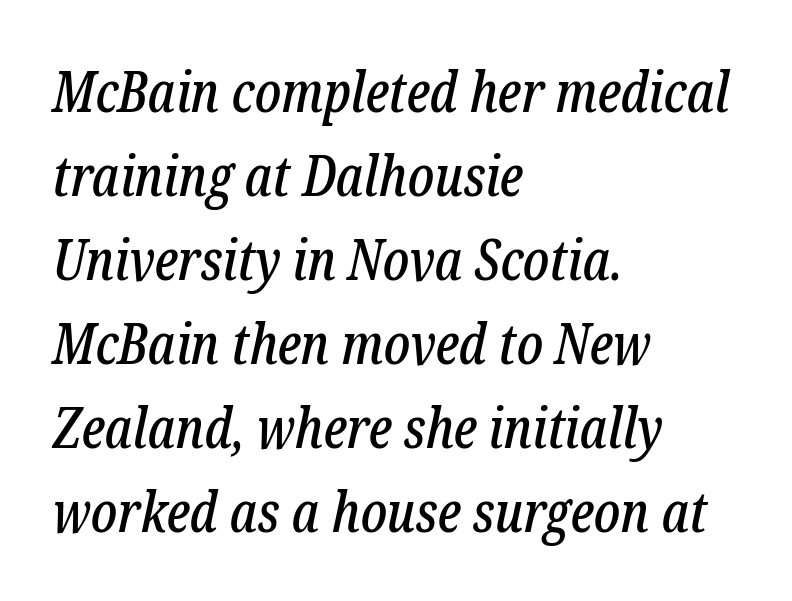
The image shows 56 px condensed serif type, italic (leaning right); set left-aligned, normal line spacing (1.5x), normal letter spacing, not underlined; low stroke contrast and a medium x-height.
